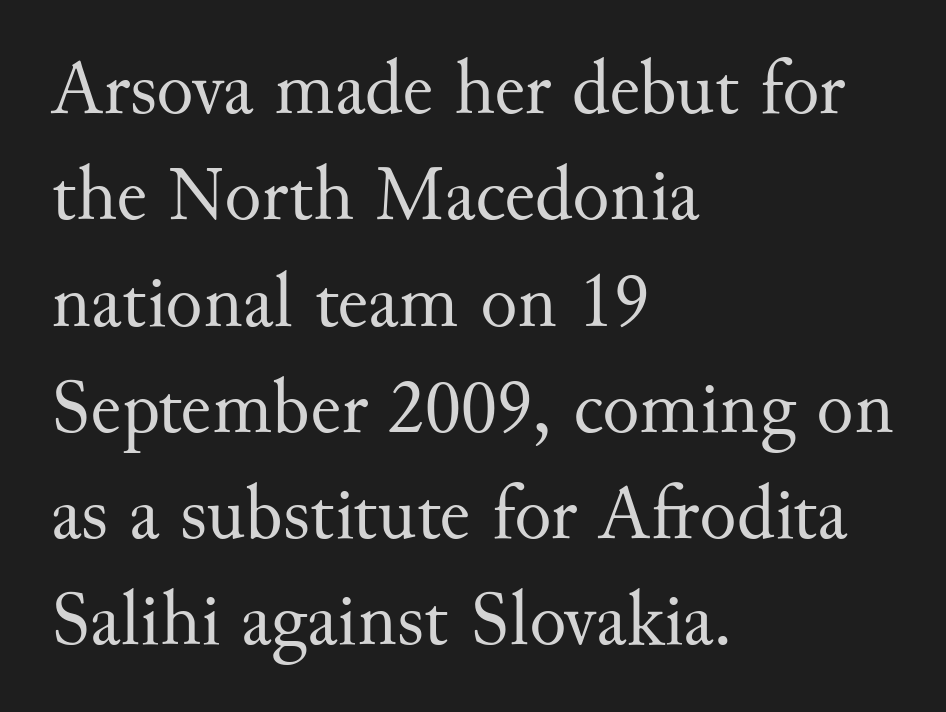
{"serif": "yes", "italic": "no", "bold": "no", "weight": "regular", "width": "normal", "stroke_contrast": "medium", "x_height": "small", "monospaced": "no", "underline": "no", "align": "left", "line_spacing": "normal", "line_spacing_ratio": 1.38, "letter_spacing": "normal", "letter_spacing_em": 0.0, "glyph_px": 77}
